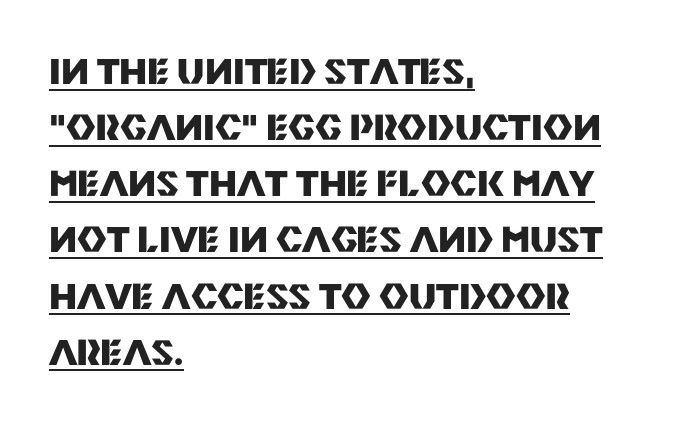
Q: Is the text bold? A: Yes.
Q: Is the text italic (slanted)? A: No, it is upright.
Q: Is the typeface a serif or a sans-serif typeface? A: Sans-serif.
Q: Is the text underlined? A: Yes.
Q: How is the paragraph aligned? A: Left-aligned.
Q: Is the spacing between letters normal or unusually wide? A: Normal.
Q: Is the spacing between lines tight, normal or loose? A: Normal.
Q: Width (condensed, normal, or wide)? A: Normal.
Q: Stroke contrast? A: Medium.
Q: x-height? A: Large.
Q: Monospaced? A: No.
